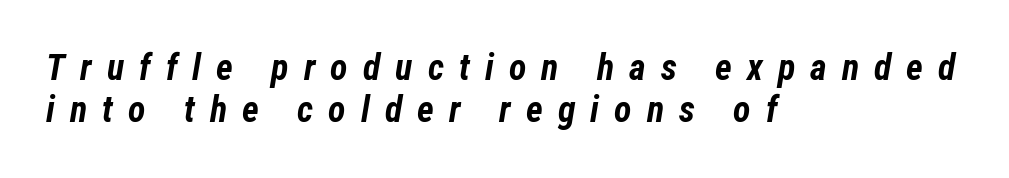
Has an underline been added? It has not. Does extra space separate the letters? Yes, quite a lot of it. This sample has the flowing, uneven cadence of proportional lettering. Horizontal alignment here is leftward, the default for most running prose.
